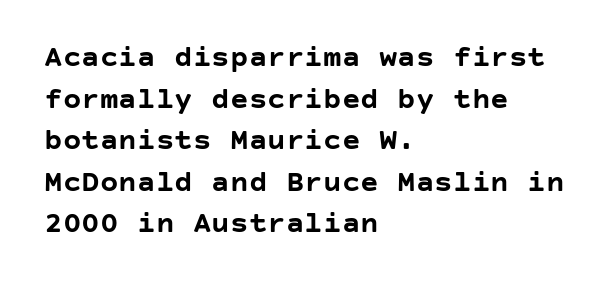
Short and long lines alike share a common starting point at left. If you drew a line through each stem, it would be perfectly vertical. The zone under the glyphs is completely vacant. How heavy is the stroke? Heavy — this is a bold.
